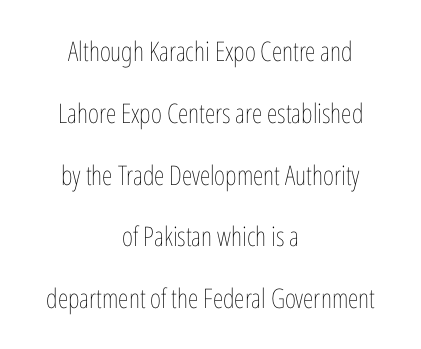
The image shows 27 px text type, upright; set centered, loose line spacing (2.29x), normal letter spacing, not underlined.
